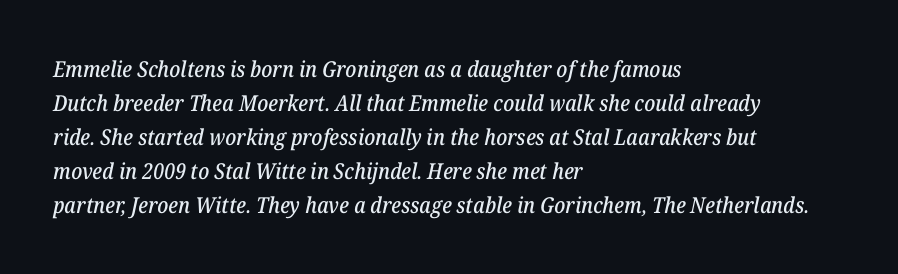
Q: Is the text italic (slanted)? A: Yes, it leans right by about 12 degrees.
Q: Is the text underlined? A: No.
Q: How is the paragraph aligned? A: Left-aligned.
Q: Is the spacing between letters normal or unusually wide? A: Normal.
Q: Is the spacing between lines tight, normal or loose? A: Normal.
